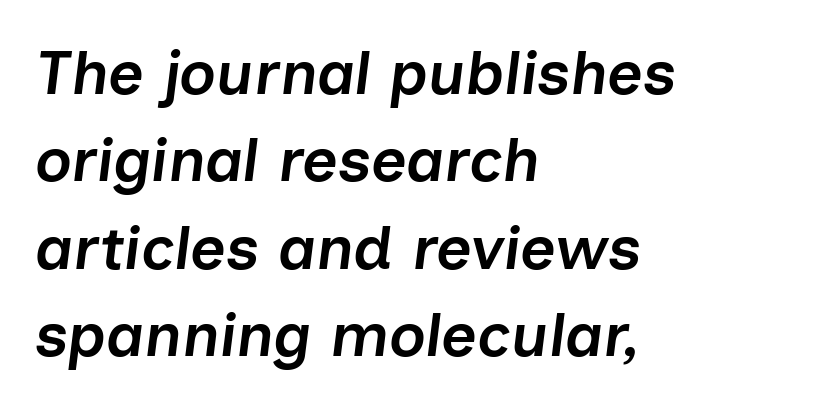
{"italic": "yes", "lean": "right", "slant_degrees": 7, "bold": "semi", "weight": "semibold", "width": "normal", "stroke_contrast": "low", "x_height": "medium", "monospaced": "no", "underline": "no", "align": "left", "line_spacing": "normal", "line_spacing_ratio": 1.41, "letter_spacing": "normal", "letter_spacing_em": 0.0, "glyph_px": 62}
